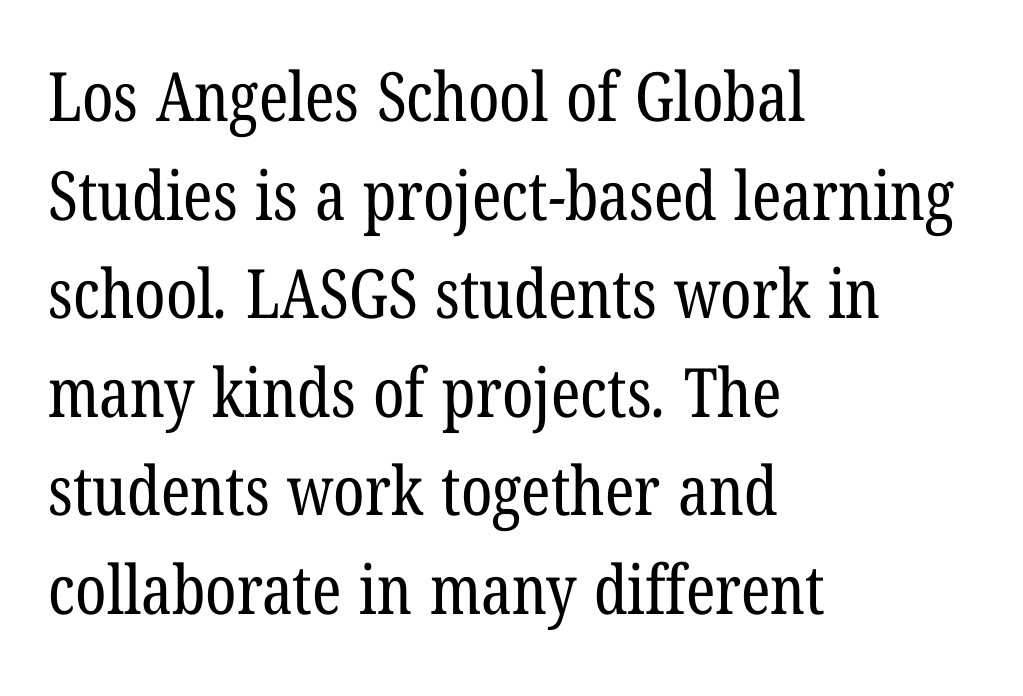
The image shows 68 px regular-weight, condensed serif type; set left-aligned, normal line spacing (1.45x), normal letter spacing, not underlined; low stroke contrast and a medium x-height.
